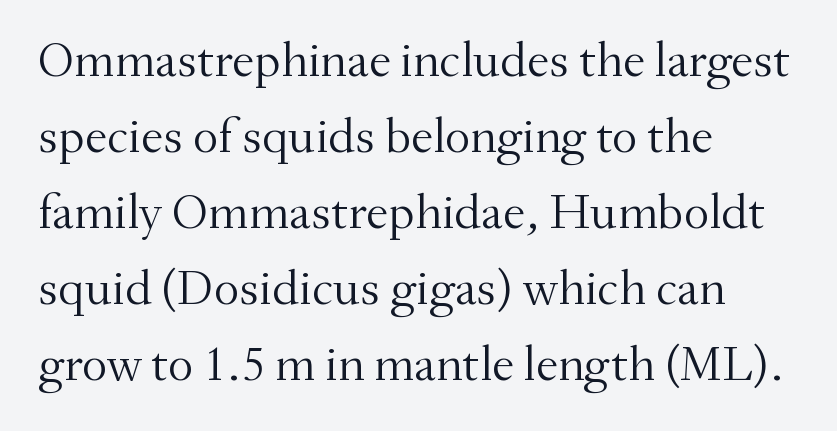
The image shows 50 px light serif type, upright; set left-aligned, normal line spacing (1.52x), normal letter spacing, not underlined; medium stroke contrast and a small x-height.
